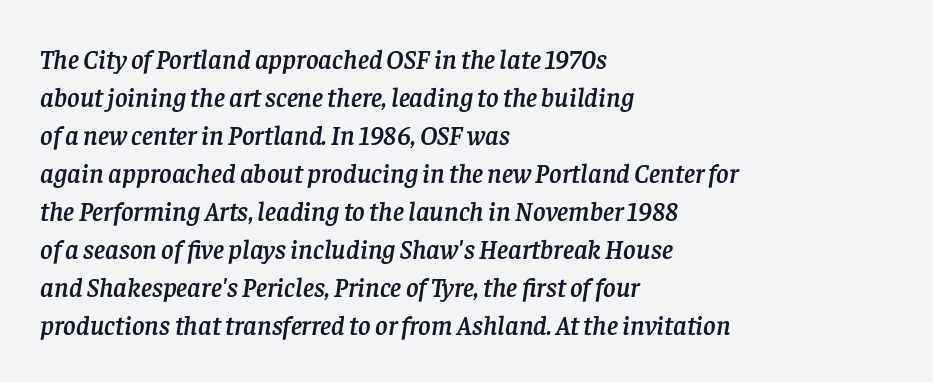
{"italic": "yes", "lean": "right", "slant_degrees": 8, "underline": "no", "align": "left", "line_spacing": "normal", "line_spacing_ratio": 1.41, "letter_spacing": "normal", "letter_spacing_em": 0.0, "glyph_px": 27}
